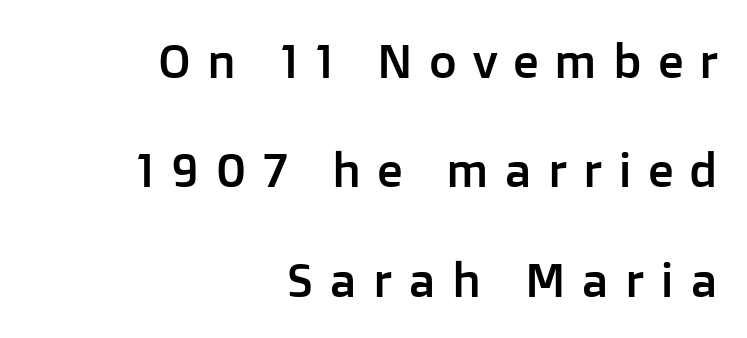
Check the space under the baseline: it is left empty. This sample uses an upright cut, with every glyph sitting square on the baseline. If you measured baseline to baseline, you'd find a long distance. Is the block centered? No — it sits flush against the right margin.
